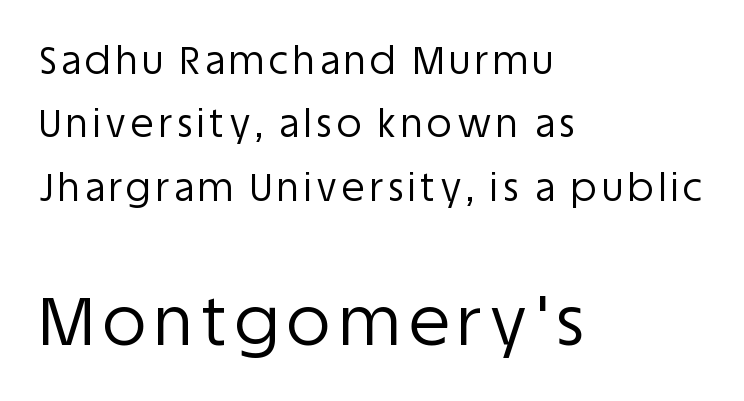
The image shows 67 px regular-weight sans-serif type, upright; set left-aligned, normal line spacing (1.67x), not underlined; the second (bottom) block is 1.76x larger; low stroke contrast and a large x-height.
